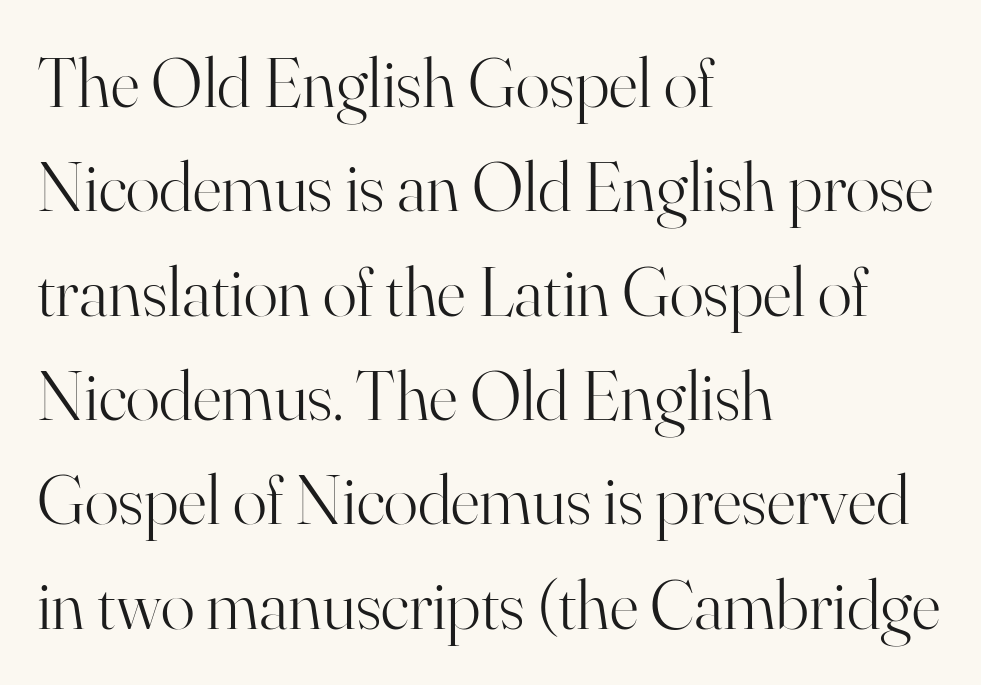
{"serif": "yes", "italic": "no", "bold": "no", "weight": "light", "width": "normal", "stroke_contrast": "high", "x_height": "small", "monospaced": "no", "underline": "no", "align": "left", "line_spacing": "normal", "line_spacing_ratio": 1.47, "letter_spacing": "normal", "letter_spacing_em": 0.0, "glyph_px": 71}
